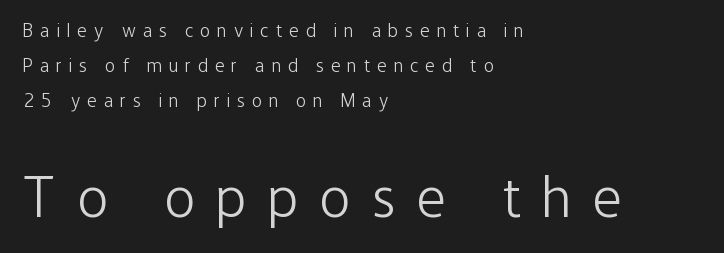
The gap between lines stays unmarked. Grotesque or geometric, the face here clearly has no serifs. Think of a printed novel: that variable character pitch is what you see here. The font is comparable to plain body text, perhaps lighter. Substantial extra tracking has been applied to these lines. Which chunk is bigger? The second one — the bottom block dwarfs the top.
